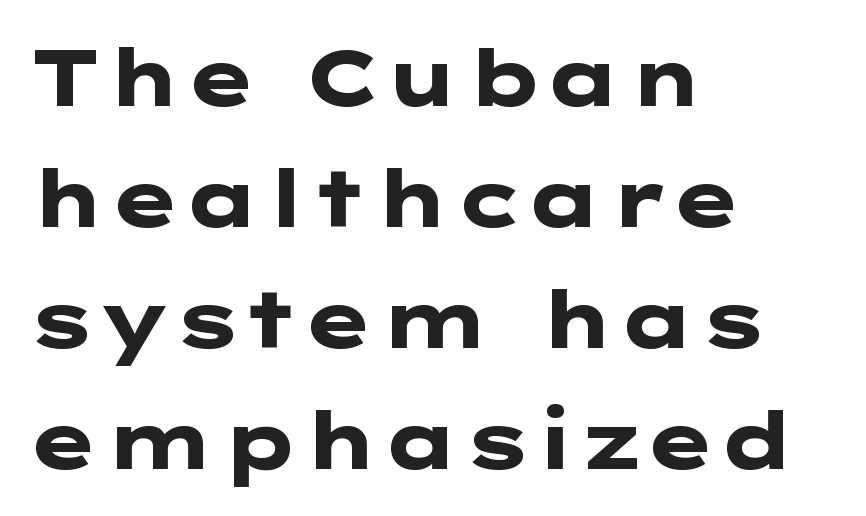
The image shows 79 px heavy, wide sans-serif type, upright; set left-aligned, normal line spacing (1.53x), normal letter spacing, not underlined; low stroke contrast and a medium x-height.
